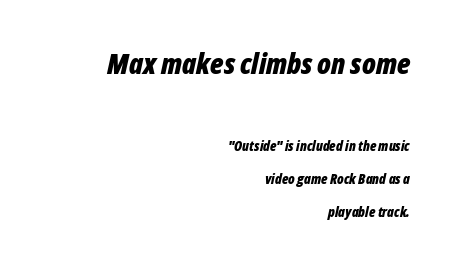
{"italic": "yes", "lean": "right", "slant_degrees": 12, "bold": "yes", "weight": "bold", "width": "condensed", "stroke_contrast": "low", "x_height": "medium", "monospaced": "no", "underline": "no", "align": "right", "line_spacing": "loose", "line_spacing_ratio": 2.39, "letter_spacing": "normal", "letter_spacing_em": 0.0, "larger_block": "first", "size_ratio": 2.07, "glyph_px": 29}
